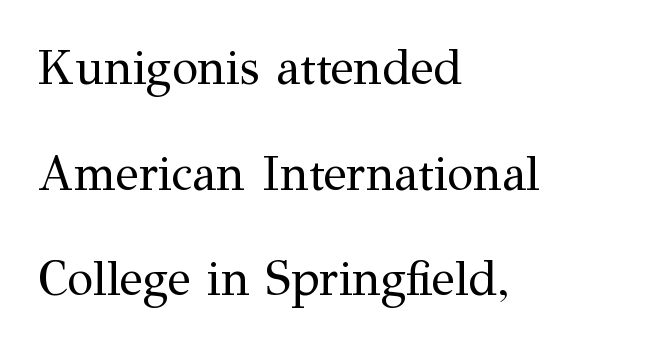
The image shows 48 px regular-weight serif type, upright; set left-aligned, loose line spacing (2.2x), normal letter spacing, not underlined; medium stroke contrast and a medium x-height.
